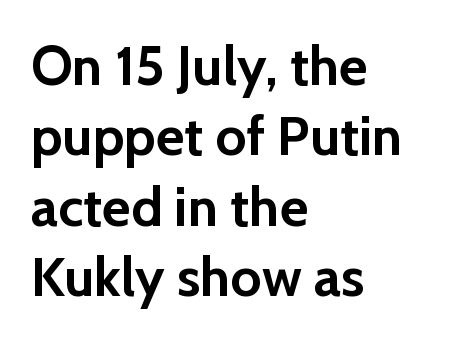
The image shows 55 px semibold sans-serif type, upright; set left-aligned, normal line spacing (1.28x), normal letter spacing, not underlined; low stroke contrast and a medium x-height.
